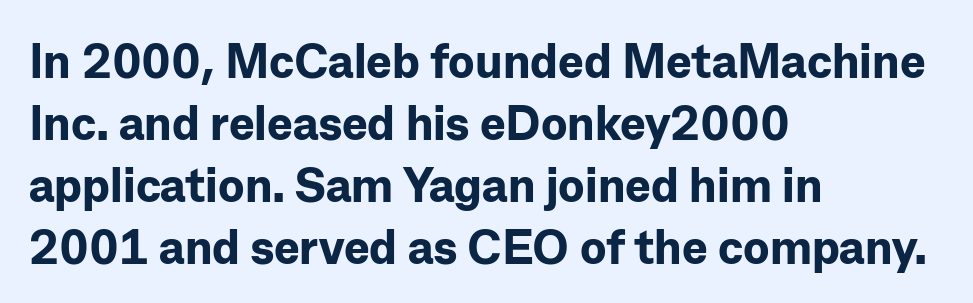
Thick stems and heavy bowls — unmistakably bold. Do the characters align in a grid? No, the font is proportional. The horizontal fit of the characters is conventional and even. The passage is arranged the way most books set body copy — flush left. Interline gaps are of average width in this sample.
